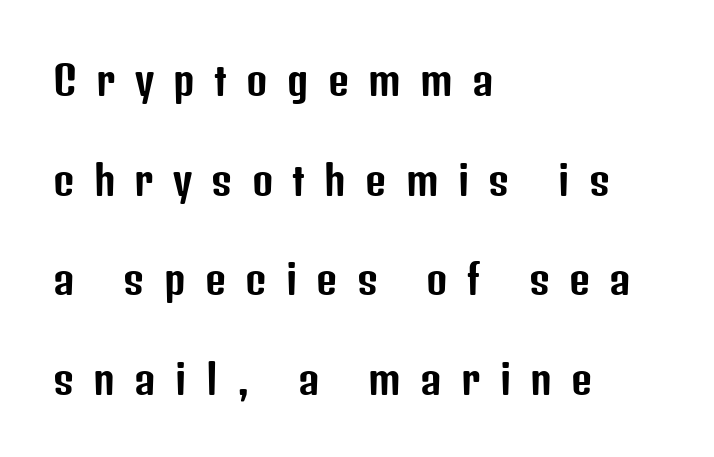
The line texture is sparse and dotted thanks to wide tracking. Check under the words: just untouched page. Designer's note — italics off, roman on. The vertical gap from one line to the next is large.
